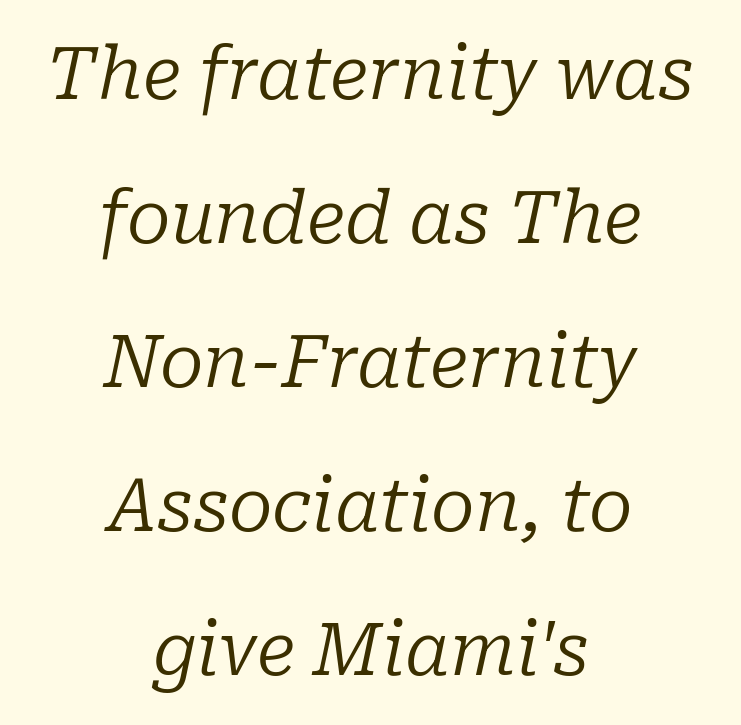
Nothing heavy about these letters — not bold at all. This sample has the flowing, uneven cadence of proportional lettering. What's the leading like? Stretched, with rows far apart. Neither beginnings nor endings align; midpoints do. The zone under the glyphs is completely vacant. Honestly, the letter spacing is just normal — you wouldn't notice it.
